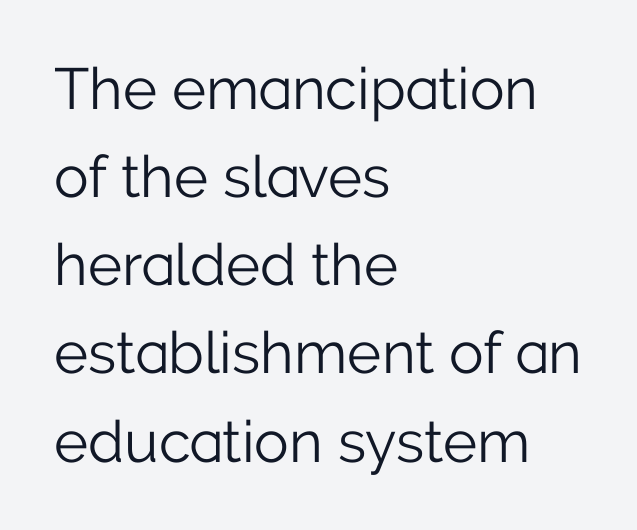
The image shows 58 px light sans-serif type, upright; set left-aligned, normal line spacing (1.52x), normal letter spacing, not underlined; low stroke contrast and a medium x-height.
